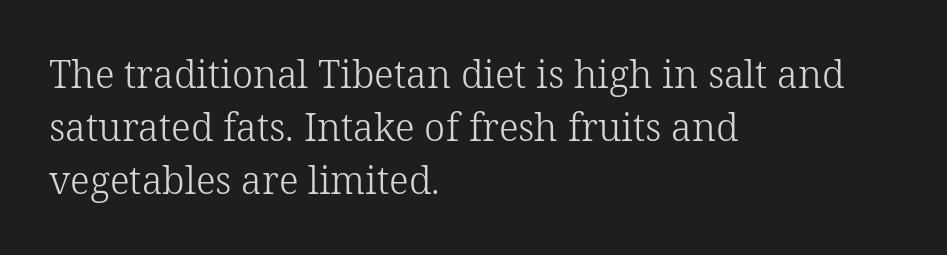
{"serif": "yes", "italic": "no", "bold": "no", "weight": "light", "width": "normal", "stroke_contrast": "low", "x_height": "medium", "monospaced": "no", "underline": "no", "align": "left", "line_spacing": "normal", "line_spacing_ratio": 1.4, "letter_spacing": "normal", "letter_spacing_em": 0.0, "glyph_px": 38}
